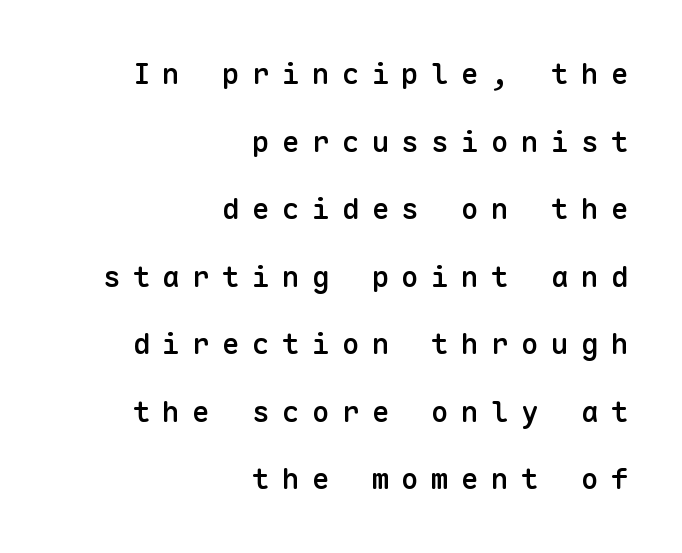
The image shows 29 px semibold sans-serif type, upright, monospaced; set right-aligned, loose line spacing (2.33x), unusually wide letter spacing (+0.43 em), not underlined; low stroke contrast and a medium x-height.
